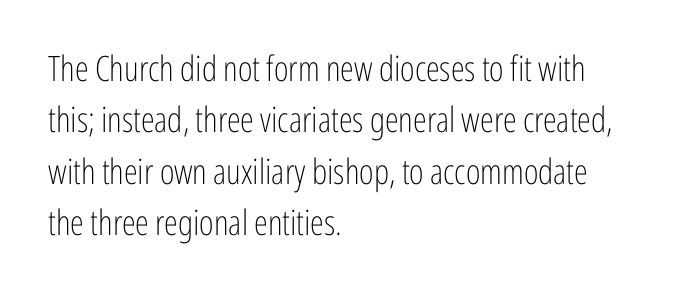
In terms of letterform style, serifs are entirely absent. A typesetter would mark this as roman, not italic. The rendering uses natural spacing where letterforms have individual widths. The area under the type is left untouched. Stems here are at most as thick as an everyday book face. Left-aligned paragraph, ragged on the right.
